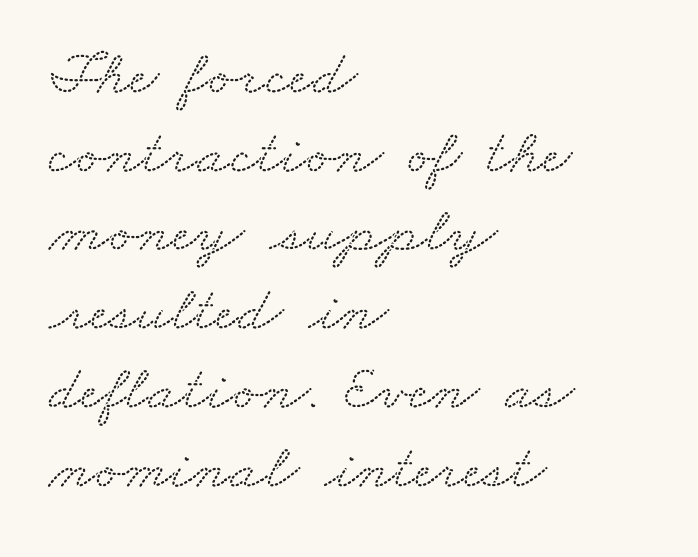
Old-style or modern, the face here clearly has serifs. Underlining? Definitely not there. Where is the straight margin? On the left. These lines are rendered in a variable-pitch font. Each word holds together tightly as a unit, with standard inter-letter gaps.
